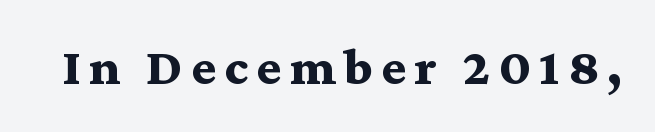
Q: Is the text bold? A: Yes.
Q: Is the text italic (slanted)? A: No, it is upright.
Q: Is the typeface a serif or a sans-serif typeface? A: Serif.
Q: Is the text underlined? A: No.
Q: Width (condensed, normal, or wide)? A: Wide.
Q: Stroke contrast? A: Medium.
Q: x-height? A: Medium.
Q: Monospaced? A: No.
